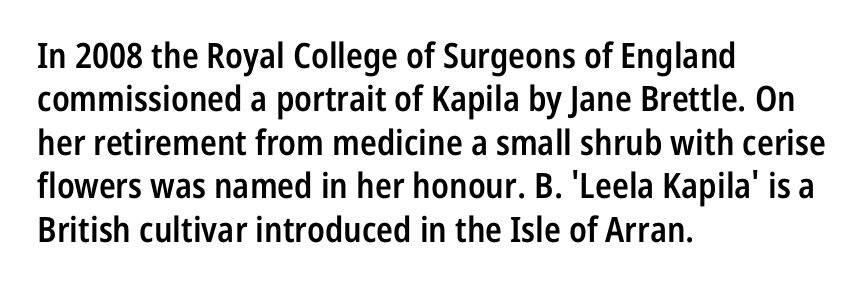
Check under the words: just untouched page. This sample has the flowing, uneven cadence of proportional lettering. Vertical strokes here are truly vertical. Semibold letterforms, between regular and bold.
